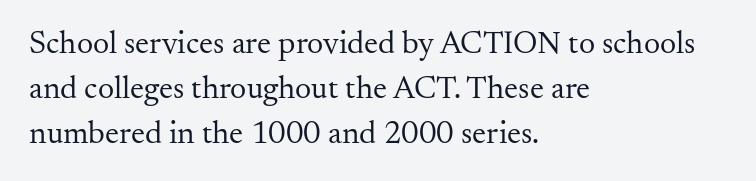
The gap between lines stays unmarked. Compared with a centered layout, this one pins lines to the left instead. No chunkiness to these letters — they're not bold. Does the type have serifs? Yes, each stem ends in a small foot.
